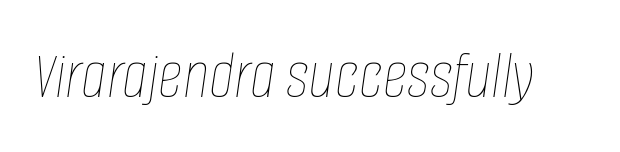
{"italic": "yes", "lean": "right", "slant_degrees": 8, "bold": "no", "weight": "thin", "width": "condensed", "stroke_contrast": "low", "x_height": "large", "monospaced": "no", "underline": "no", "letter_spacing": "normal", "letter_spacing_em": 0.0, "glyph_px": 69}
